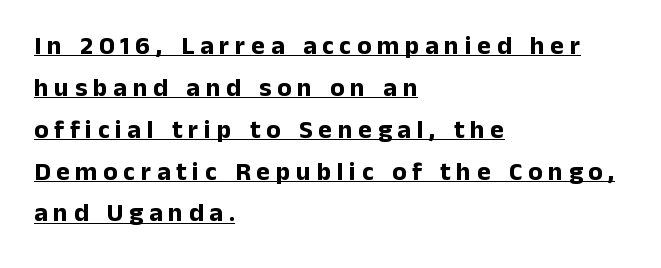
The image shows 26 px bold type, upright; set left-aligned, normal line spacing (1.61x), unusually wide letter spacing (+0.22 em), underlined.
